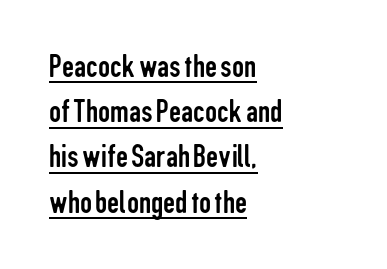
Q: Is the text bold? A: No.
Q: Is the text italic (slanted)? A: No, it is upright.
Q: Is the typeface a serif or a sans-serif typeface? A: Sans-serif.
Q: Is the text underlined? A: Yes.
Q: How is the paragraph aligned? A: Left-aligned.
Q: Is the spacing between letters normal or unusually wide? A: Normal.
Q: Is the spacing between lines tight, normal or loose? A: Normal.
Q: Width (condensed, normal, or wide)? A: Condensed.
Q: Stroke contrast? A: Low.
Q: x-height? A: Medium.
Q: Monospaced? A: No.
